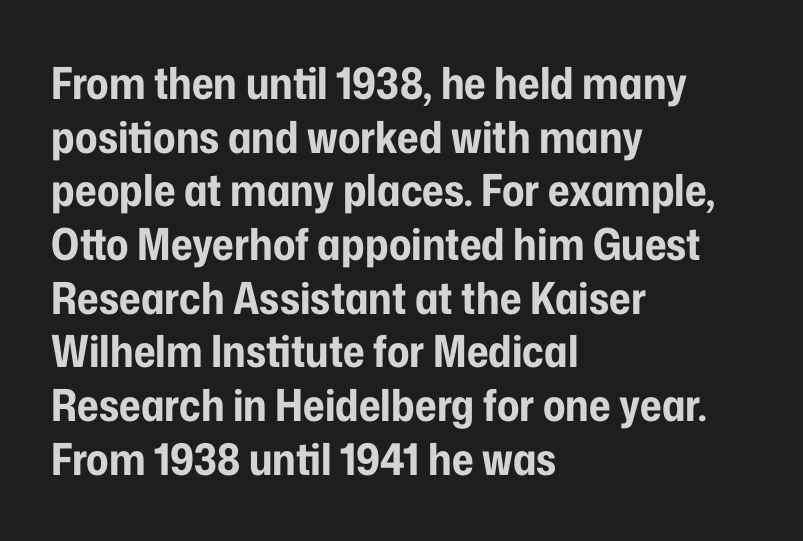
Typeset ragged right — the left edge is the straight one. A full-strength bold gives these letters their thick strokes. A typesetter would label this face a sans. Nope, not italic — everything's standing straight. Spacing between characters is what you'd get straight out of the box. The string is rendered with underlining switched off.
